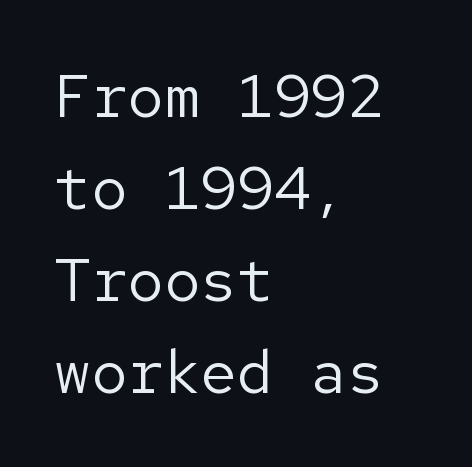
Vertical stems look standard width or narrower in stroke. Italic: no, the glyphs are upright roman. Letterform terminals end flat and unadorned throughout the passage. Notice how the passage keeps a crisp vertical edge on the left only. A clean baseline with only descenders dipping below it.
